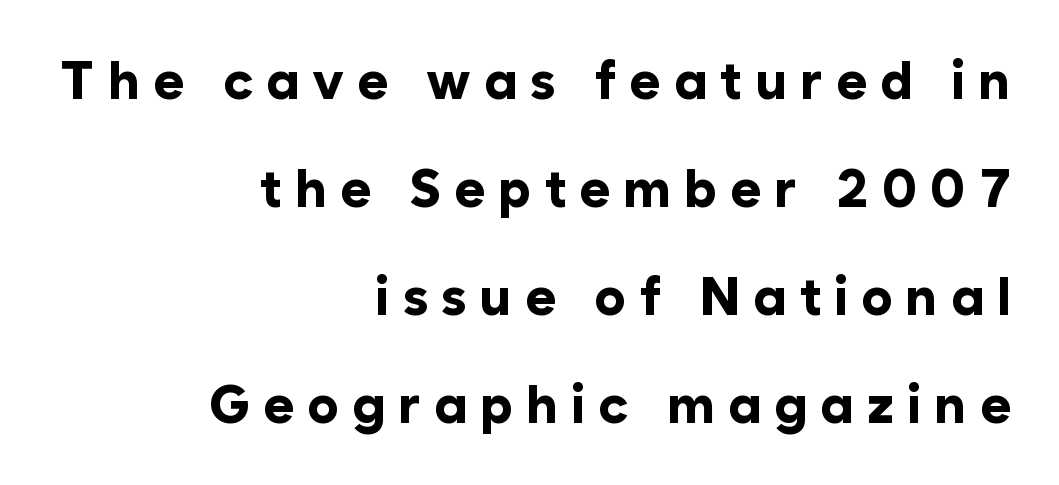
The image shows 53 px bold sans-serif type, upright; set right-aligned, loose line spacing (2.04x), unusually wide letter spacing (+0.24 em), not underlined; low stroke contrast and a medium x-height.
